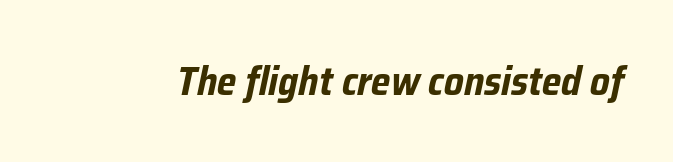
This sample uses an oblique cut, with every glyph tilted off the vertical. Stroke thickness is high; the sample reads as a true bold. Note the varied advance widths — an 'i' is clearly narrower than an 'm'. The face used here is rendered with its standard letterfit.
